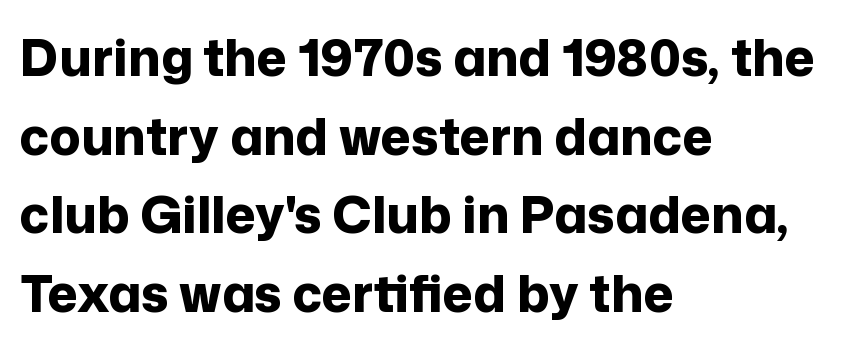
The image shows 51 px bold sans-serif type, upright; set left-aligned, normal line spacing (1.54x), normal letter spacing, not underlined; low stroke contrast and a medium x-height.
